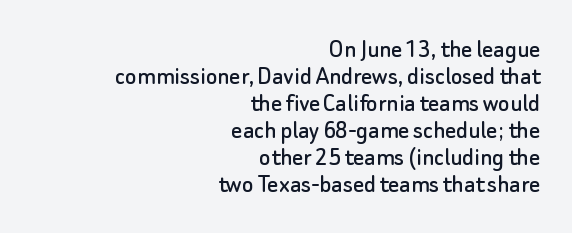
The image shows 27 px text type, upright; set right-aligned, tight line spacing (1.0x), normal letter spacing, not underlined.
